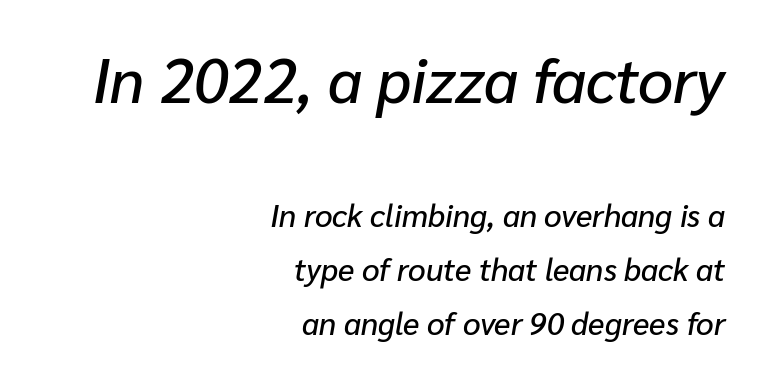
Q: Is the text italic (slanted)? A: Yes, it leans right by about 10 degrees.
Q: Is the text underlined? A: No.
Q: How is the paragraph aligned? A: Right-aligned.
Q: Is the spacing between letters normal or unusually wide? A: Normal.
Q: Which block of text is set in a larger size, the first (top) or the second (bottom)? A: The first (top) one.
Q: Width (condensed, normal, or wide)? A: Normal.
Q: Stroke contrast? A: Low.
Q: x-height? A: Medium.
Q: Monospaced? A: No.
